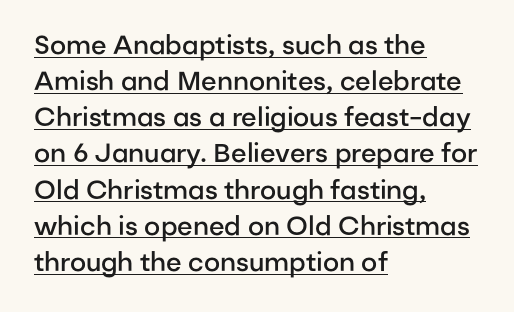
When letters stand straight like this, we call the style roman or upright. A typesetter would call this leading conventional body-copy spacing. Look at the stroke-to-counter ratio: somewhat heavy, a semibold. The letters sit at their default tracking, neither squeezed nor spread. Every word sits above its own underline. Teacher's note: observe the even left margin — that is flush-left alignment.
